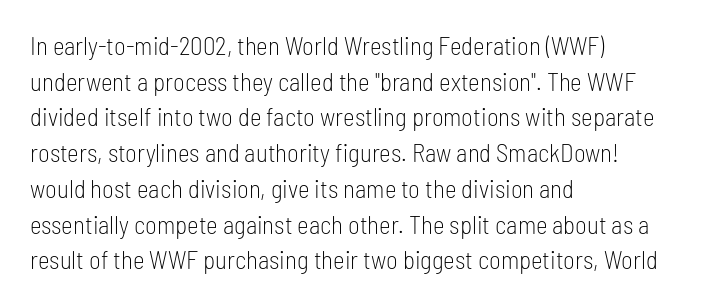
Q: Is the text bold? A: No.
Q: Is the text italic (slanted)? A: No, it is upright.
Q: Is the text underlined? A: No.
Q: How is the paragraph aligned? A: Left-aligned.
Q: Is the spacing between letters normal or unusually wide? A: Normal.
Q: Is the spacing between lines tight, normal or loose? A: Normal.
